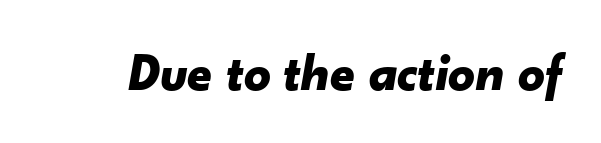
{"italic": "yes", "lean": "right", "slant_degrees": 10, "bold": "yes", "weight": "bold", "width": "normal", "stroke_contrast": "low", "x_height": "small", "monospaced": "no", "underline": "no", "letter_spacing": "normal", "letter_spacing_em": 0.0, "glyph_px": 53}
